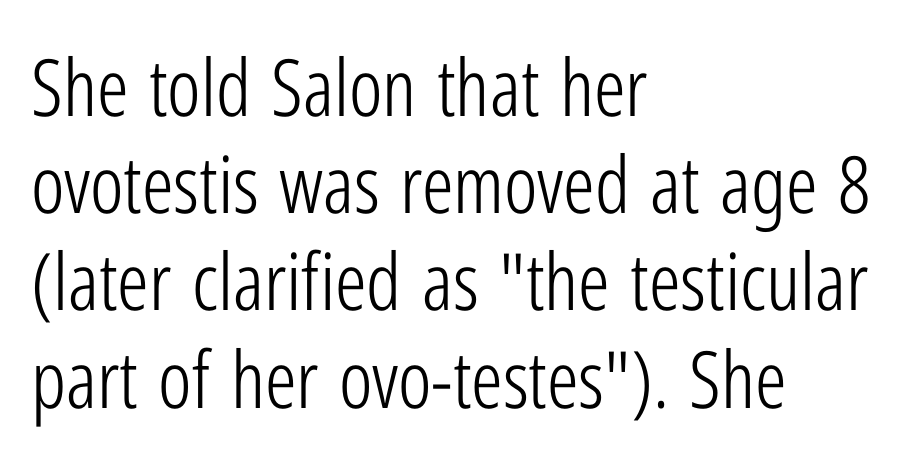
Q: Is the text bold? A: No.
Q: Is the text italic (slanted)? A: No, it is upright.
Q: Is the typeface a serif or a sans-serif typeface? A: Sans-serif.
Q: Is the text underlined? A: No.
Q: How is the paragraph aligned? A: Left-aligned.
Q: Is the spacing between letters normal or unusually wide? A: Normal.
Q: Width (condensed, normal, or wide)? A: Condensed.
Q: Stroke contrast? A: Low.
Q: x-height? A: Medium.
Q: Monospaced? A: No.
